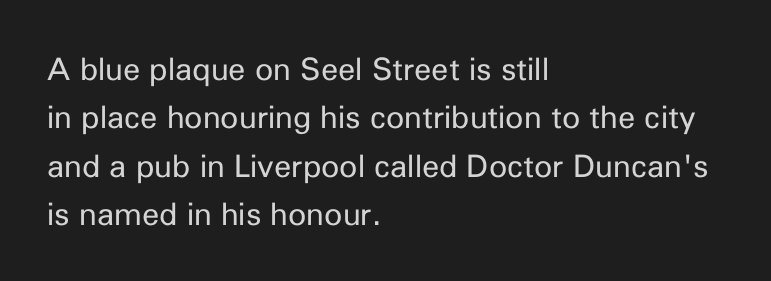
{"serif": "no", "italic": "no", "bold": "no", "weight": "regular", "width": "normal", "stroke_contrast": "low", "x_height": "medium", "monospaced": "no", "underline": "no", "align": "left", "line_spacing": "normal", "line_spacing_ratio": 1.56, "letter_spacing": "normal", "letter_spacing_em": 0.0, "glyph_px": 31}
